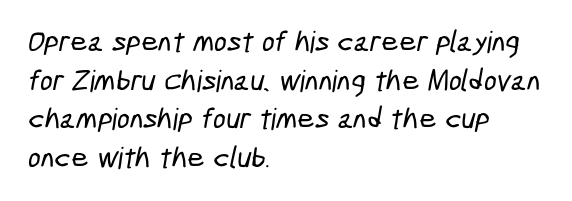
Each letter's strokes conclude bluntly, with no projecting serifs. The passage shown has conventional tracking throughout. The lines in this sample share a left origin and differ only in where they stop. Has an underline been added? It has not.
